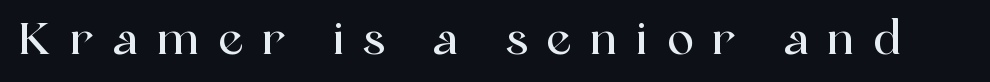
The image shows 45 px serif type, upright; set unusually wide letter spacing (+0.42 em), not underlined; a medium x-height.
